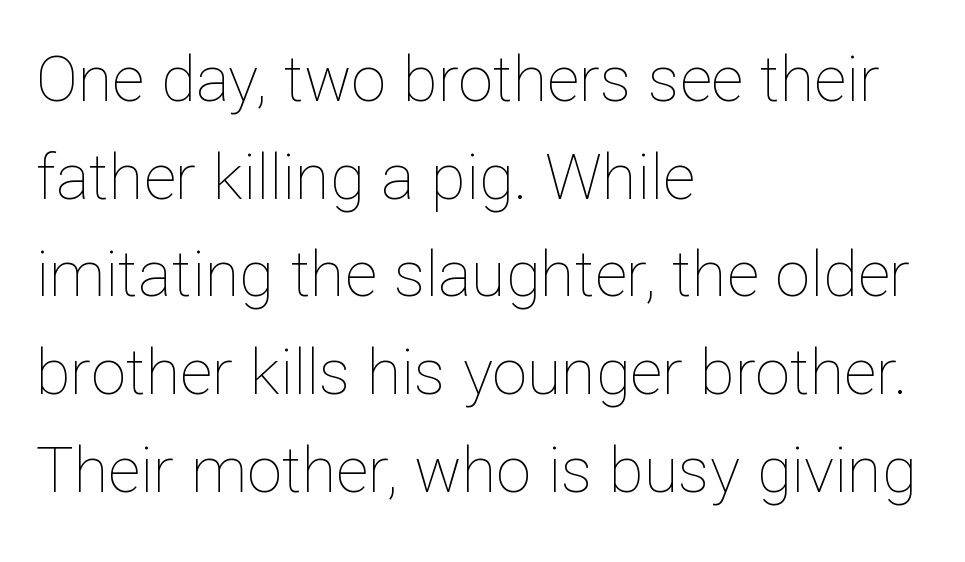
{"italic": "no", "bold": "no", "weight": "thin", "width": "normal", "stroke_contrast": "low", "x_height": "medium", "monospaced": "no", "underline": "no", "align": "left", "line_spacing": "normal", "line_spacing_ratio": 1.55, "letter_spacing": "normal", "letter_spacing_em": 0.0, "glyph_px": 63}
